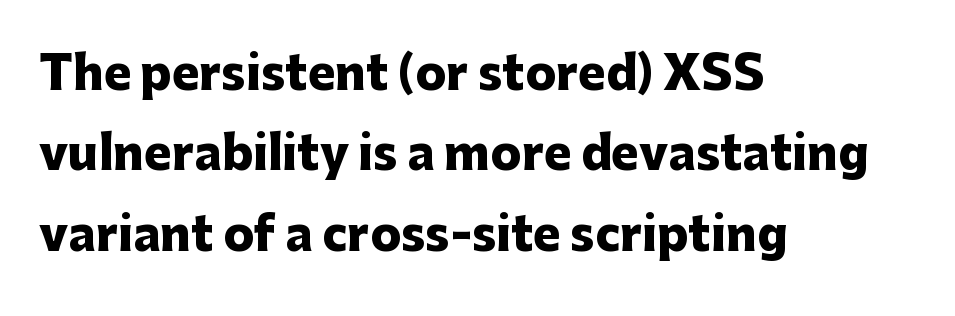
{"serif": "no", "italic": "no", "bold": "yes", "weight": "heavy", "width": "normal", "stroke_contrast": "low", "x_height": "medium", "monospaced": "no", "underline": "no", "align": "left", "line_spacing_ratio": 1.75, "letter_spacing": "normal", "letter_spacing_em": 0.0, "glyph_px": 46}
